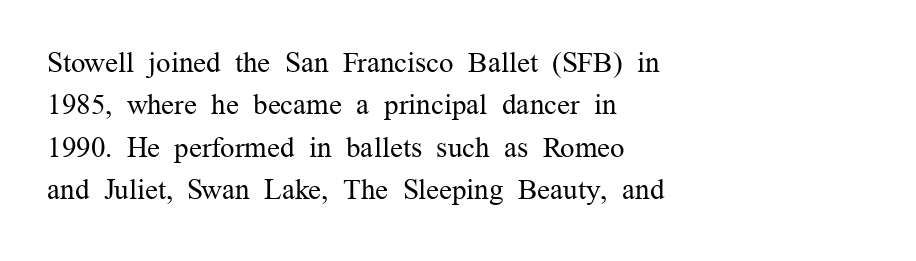
Q: Is the text bold? A: No.
Q: Is the text italic (slanted)? A: No, it is upright.
Q: Is the typeface a serif or a sans-serif typeface? A: Serif.
Q: Is the text underlined? A: No.
Q: How is the paragraph aligned? A: Left-aligned.
Q: Is the spacing between letters normal or unusually wide? A: Normal.
Q: Is the spacing between lines tight, normal or loose? A: Normal.
Q: Width (condensed, normal, or wide)? A: Normal.
Q: Stroke contrast? A: Medium.
Q: x-height? A: Medium.
Q: Monospaced? A: No.
